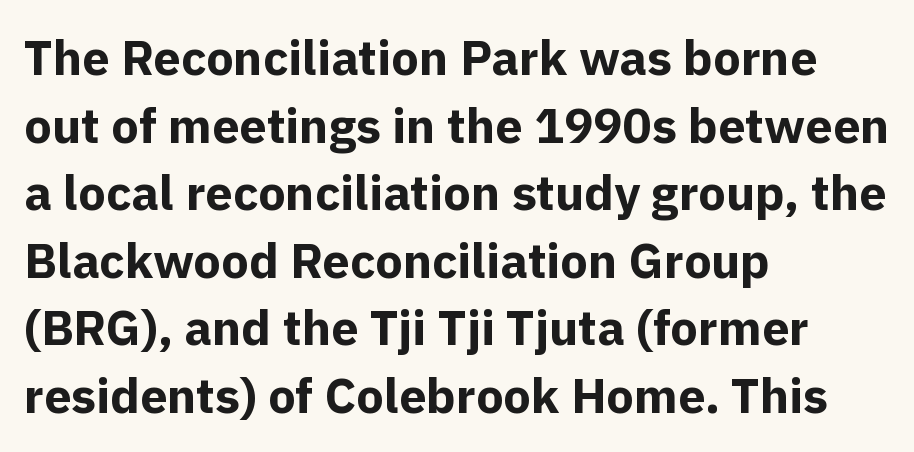
{"serif": "no", "italic": "no", "bold": "yes", "weight": "bold", "width": "normal", "x_height": "medium", "monospaced": "no", "underline": "no", "align": "left", "line_spacing": "normal", "line_spacing_ratio": 1.38, "letter_spacing": "normal", "letter_spacing_em": 0.0, "glyph_px": 49}
